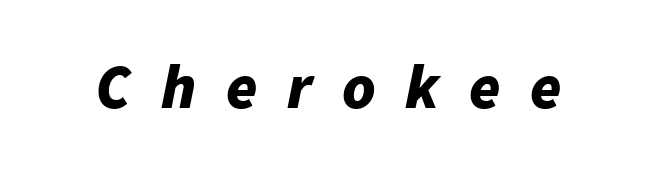
The image shows 63 px bold type, italic (leaning right); set unusually wide letter spacing (+0.47 em), not underlined; low stroke contrast and a medium x-height.
